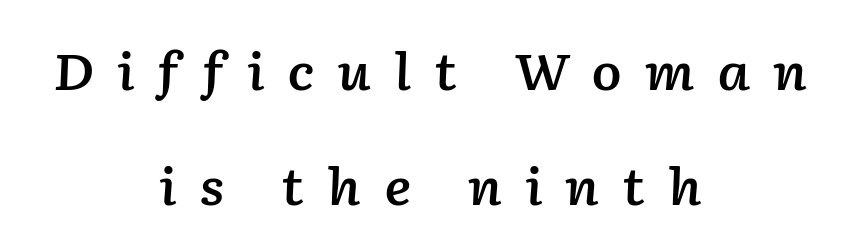
{"italic": "yes", "lean": "right", "slant_degrees": 2, "bold": "semi", "weight": "semibold", "width": "normal", "stroke_contrast": "low", "x_height": "medium", "monospaced": "no", "underline": "no", "align": "center", "line_spacing": "loose", "line_spacing_ratio": 2.3, "letter_spacing": "wide", "letter_spacing_em": 0.45, "glyph_px": 50}
